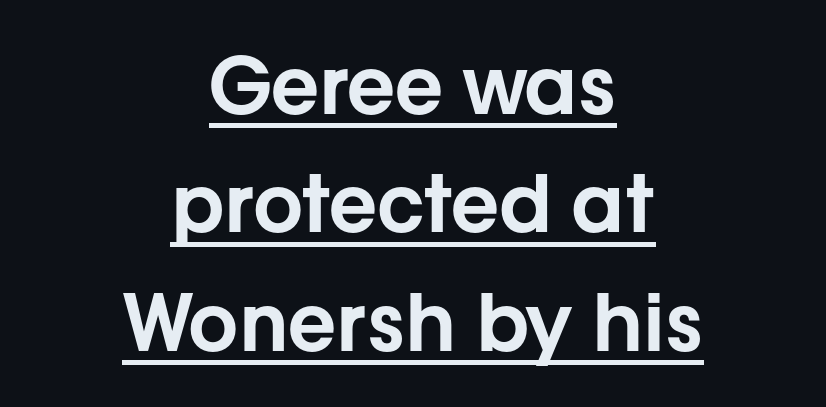
The image shows 79 px sans-serif type, upright; set centered, normal line spacing (1.5x), normal letter spacing, underlined; low stroke contrast and a medium x-height.
